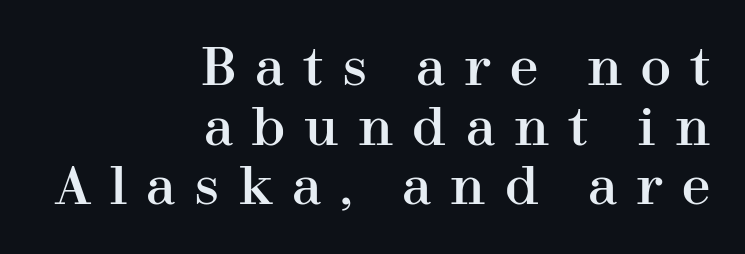
Look at the bottom of the vertical strokes: they flare into serifs here. Proportional: the letters do not fall into vertical columns. This rendering uses right alignment, leaving the left contour irregular. Just letters on the line, the space beneath them empty.
